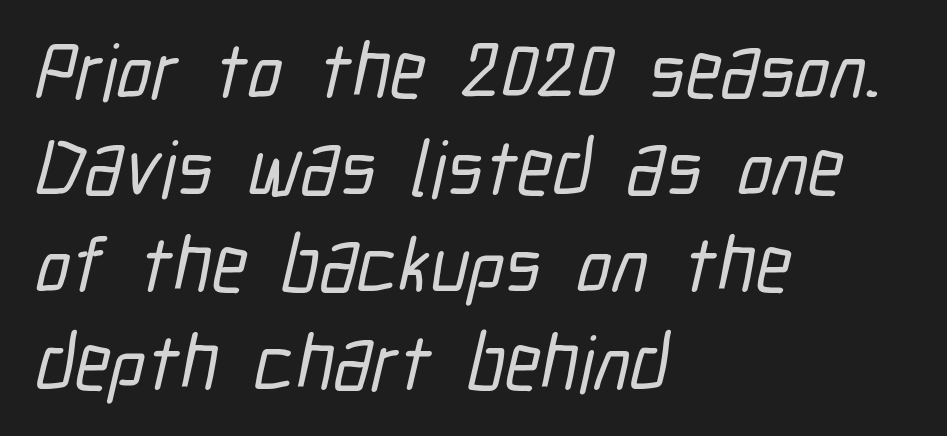
The letters advance in unequal steps, a hallmark of proportional type. Glyph-to-glyph distance matches everyday printed text. Check under the words: just untouched page. Nope, no serifs anywhere on these letters. Is the block centered? No — it sits flush against the left margin.
